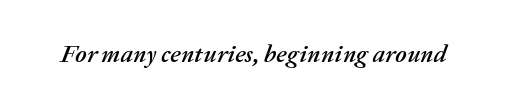
Q: Is the text italic (slanted)? A: Yes, it leans right by about 20 degrees.
Q: Is the text underlined? A: No.
Q: Is the spacing between letters normal or unusually wide? A: Normal.
